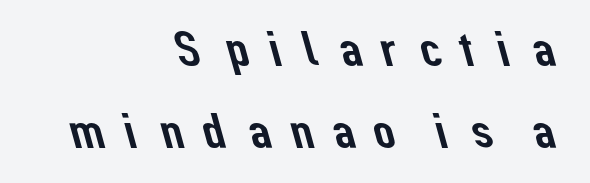
The image shows 49 px sans-serif type; set right-aligned, normal line spacing (1.68x), unusually wide letter spacing (+0.28 em), not underlined; low stroke contrast and a medium x-height.
